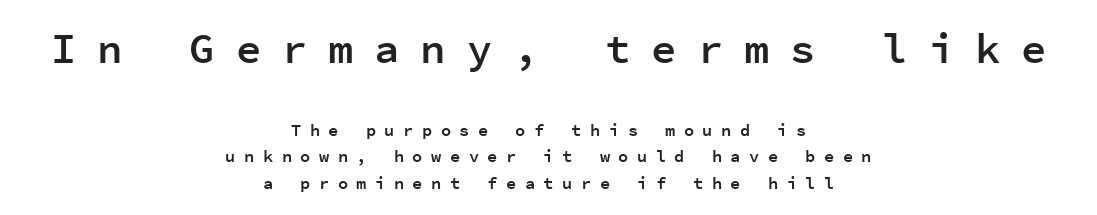
{"serif": "no", "italic": "no", "bold": "semi", "weight": "semibold", "width": "normal", "stroke_contrast": "low", "x_height": "medium", "monospaced": "yes", "underline": "no", "align": "center", "line_spacing": "normal", "line_spacing_ratio": 1.54, "letter_spacing": "wide", "letter_spacing_em": 0.5, "larger_block": "first", "size_ratio": 2.47, "glyph_px": 42}
